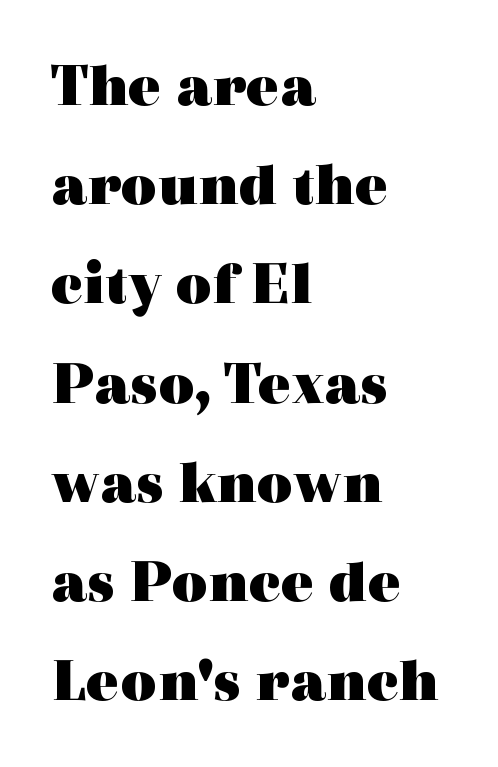
{"serif": "yes", "italic": "no", "bold": "yes", "weight": "heavy", "width": "wide", "x_height": "medium", "monospaced": "no", "underline": "no", "align": "left", "line_spacing": "normal", "line_spacing_ratio": 1.6, "letter_spacing": "normal", "letter_spacing_em": 0.0, "glyph_px": 62}
